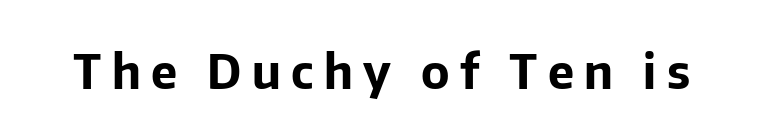
Underline: absent. Does the type have serifs? No, each stem ends abruptly. The typography opts for an upright posture over an oblique one. Looks like regular typesetting: each glyph gets only the width it needs. Emphasis by weight is at full strength: bold. There is plenty of visible air inserted between adjacent glyphs.
